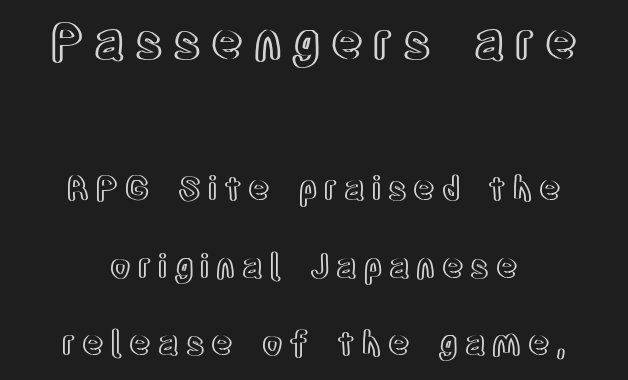
The image shows 49 px condensed type, upright; set centered, loose line spacing (2.35x), unusually wide letter spacing (+0.21 em), not underlined; the first (top) block is 1.48x larger; a large x-height.
